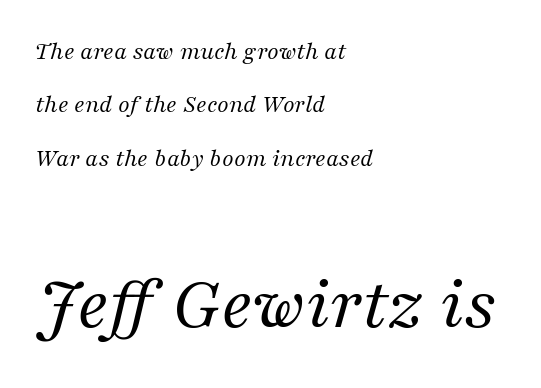
The image shows 78 px regular-weight serif type, italic (leaning right); set left-aligned, loose line spacing (2.05x), normal letter spacing, not underlined; the second (bottom) block is 3.0x larger; medium stroke contrast and a medium x-height.
